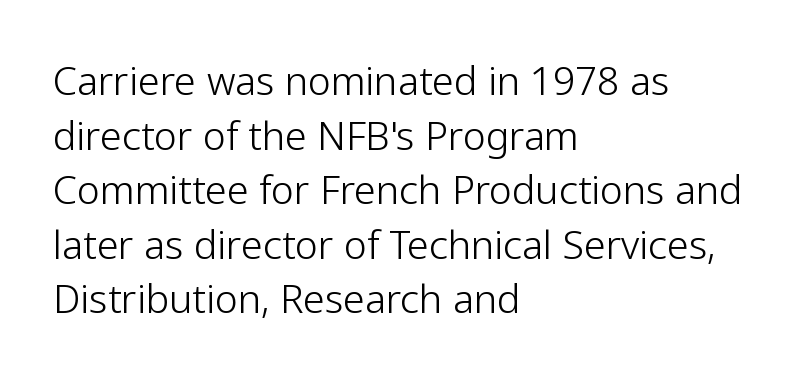
The image shows 39 px light sans-serif type, upright; set left-aligned, normal line spacing (1.4x), normal letter spacing, not underlined; low stroke contrast and a medium x-height.
